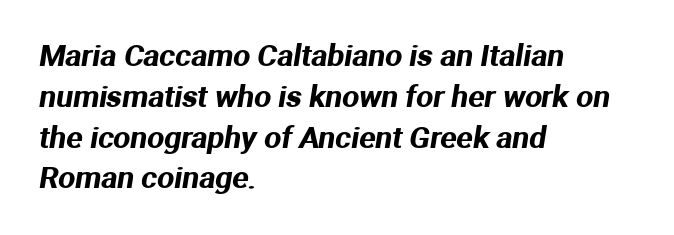
{"serif": "no", "width": "normal", "stroke_contrast": "medium", "x_height": "medium", "monospaced": "no", "underline": "no", "align": "left", "line_spacing": "normal", "line_spacing_ratio": 1.36, "letter_spacing": "normal", "letter_spacing_em": 0.0, "glyph_px": 30}
